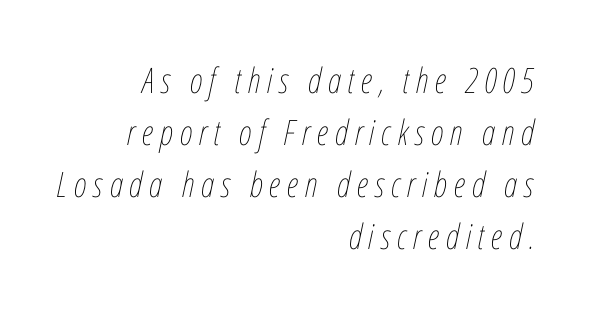
{"italic": "yes", "lean": "right", "slant_degrees": 12, "bold": "no", "weight": "thin", "width": "condensed", "stroke_contrast": "low", "x_height": "medium", "monospaced": "no", "underline": "no", "align": "right", "line_spacing": "normal", "line_spacing_ratio": 1.49, "glyph_px": 35}
